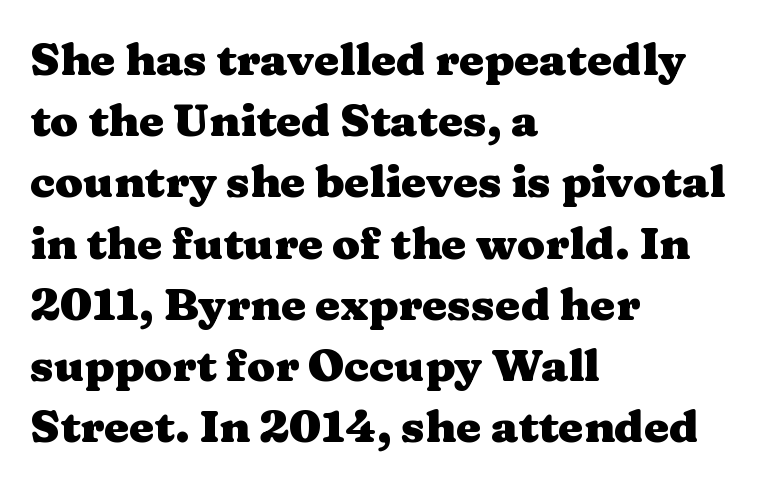
Q: Is the text bold? A: Yes.
Q: Is the text italic (slanted)? A: No, it is upright.
Q: Is the typeface a serif or a sans-serif typeface? A: Serif.
Q: Is the text underlined? A: No.
Q: How is the paragraph aligned? A: Left-aligned.
Q: Is the spacing between letters normal or unusually wide? A: Normal.
Q: Is the spacing between lines tight, normal or loose? A: Normal.
Q: Width (condensed, normal, or wide)? A: Wide.
Q: Stroke contrast? A: Medium.
Q: x-height? A: Medium.
Q: Monospaced? A: No.
